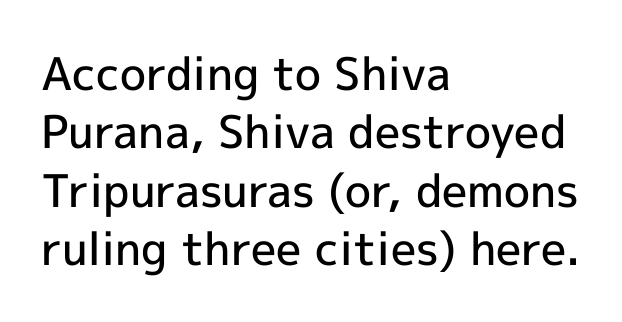
Q: Is the text bold? A: Semi-bold.
Q: Is the text italic (slanted)? A: No, it is upright.
Q: Is the typeface a serif or a sans-serif typeface? A: Sans-serif.
Q: Is the text underlined? A: No.
Q: How is the paragraph aligned? A: Left-aligned.
Q: Is the spacing between letters normal or unusually wide? A: Normal.
Q: Is the spacing between lines tight, normal or loose? A: Normal.
Q: Width (condensed, normal, or wide)? A: Normal.
Q: x-height? A: Medium.
Q: Monospaced? A: No.
